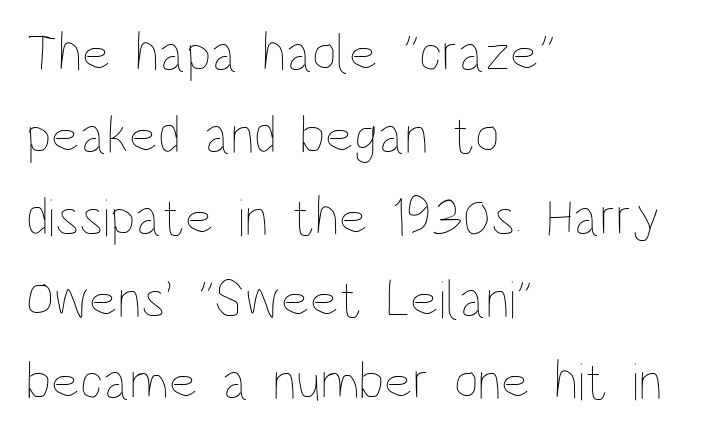
Q: Is the text bold? A: No.
Q: Is the text italic (slanted)? A: No, it is upright.
Q: Is the text underlined? A: No.
Q: How is the paragraph aligned? A: Left-aligned.
Q: Is the spacing between letters normal or unusually wide? A: Normal.
Q: Is the spacing between lines tight, normal or loose? A: Normal.
Q: Width (condensed, normal, or wide)? A: Condensed.
Q: Stroke contrast? A: Low.
Q: x-height? A: Large.
Q: Monospaced? A: No.
